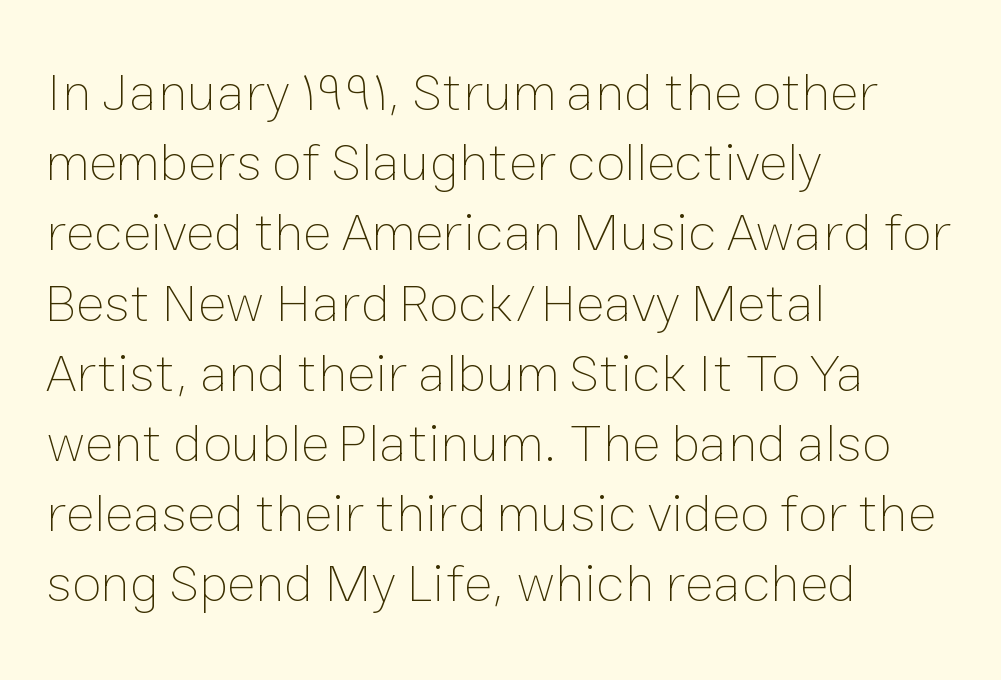
{"italic": "no", "bold": "no", "weight": "thin", "width": "normal", "stroke_contrast": "low", "x_height": "medium", "monospaced": "no", "underline": "no", "align": "left", "line_spacing": "normal", "line_spacing_ratio": 1.3, "letter_spacing": "normal", "letter_spacing_em": 0.0, "glyph_px": 54}
